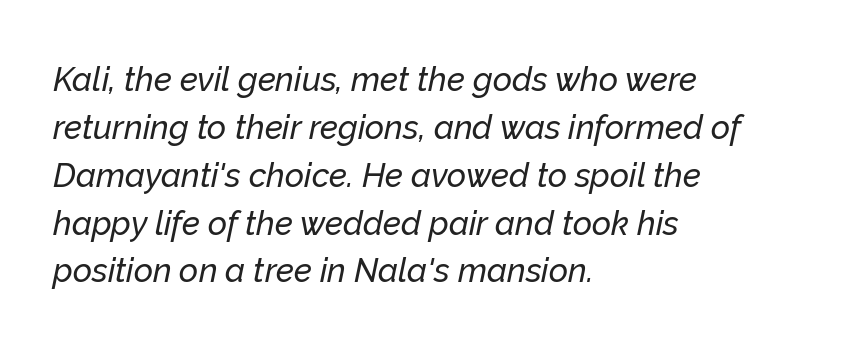
Q: Is the text italic (slanted)? A: Yes, it leans right by about 12 degrees.
Q: Is the text underlined? A: No.
Q: How is the paragraph aligned? A: Left-aligned.
Q: Is the spacing between letters normal or unusually wide? A: Normal.
Q: Is the spacing between lines tight, normal or loose? A: Normal.
Q: Width (condensed, normal, or wide)? A: Normal.
Q: Stroke contrast? A: Low.
Q: x-height? A: Medium.
Q: Monospaced? A: No.
